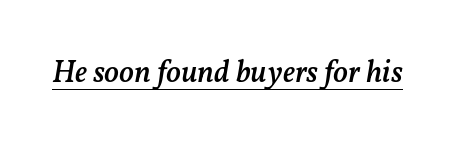
{"italic": "yes", "lean": "right", "slant_degrees": 11, "bold": "semi", "weight": "semibold", "width": "normal", "stroke_contrast": "medium", "x_height": "medium", "monospaced": "no", "underline": "yes", "letter_spacing": "normal", "letter_spacing_em": 0.0, "glyph_px": 31}
